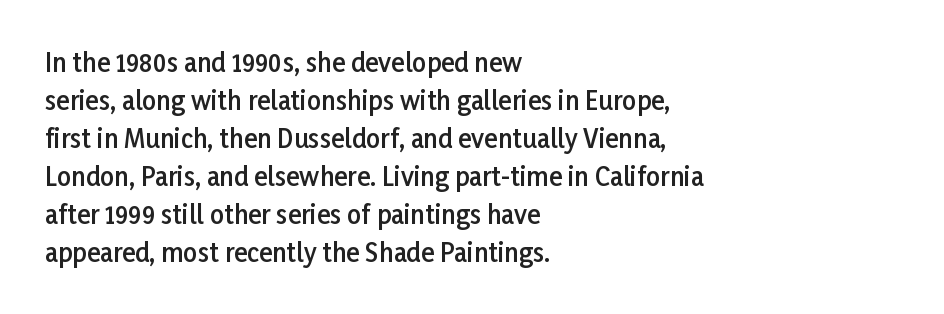
{"italic": "no", "bold": "semi", "underline": "no", "align": "left", "line_spacing": "normal", "line_spacing_ratio": 1.52, "letter_spacing": "normal", "letter_spacing_em": 0.0, "glyph_px": 25}
